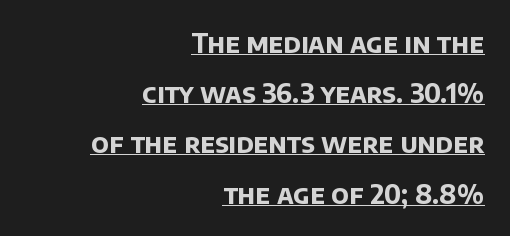
{"bold": "yes", "underline": "yes", "align": "right", "line_spacing": "loose", "line_spacing_ratio": 1.93, "letter_spacing": "normal", "letter_spacing_em": 0.0, "glyph_px": 26}
